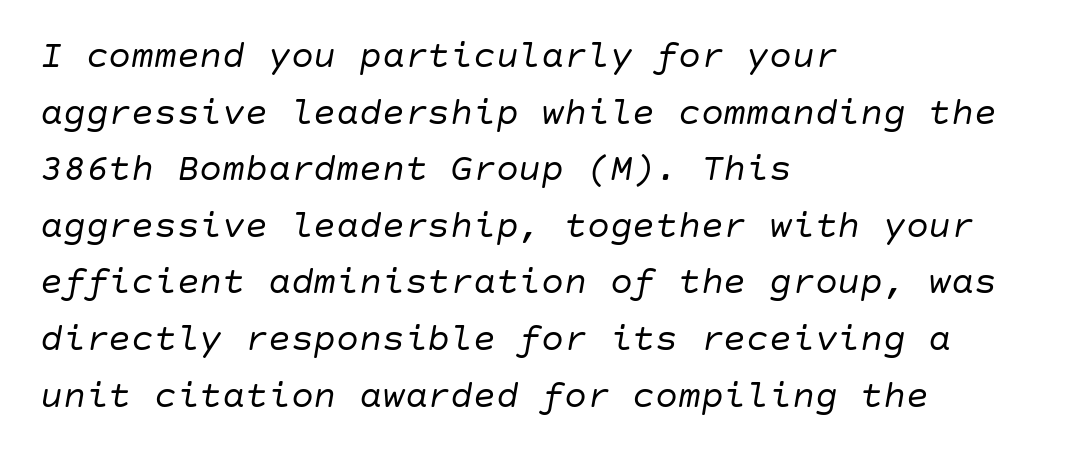
Q: Is the text bold? A: No.
Q: Is the text italic (slanted)? A: Yes, it leans right by about 10 degrees.
Q: Is the text underlined? A: No.
Q: How is the paragraph aligned? A: Left-aligned.
Q: Is the spacing between letters normal or unusually wide? A: Normal.
Q: Is the spacing between lines tight, normal or loose? A: Normal.
Q: Width (condensed, normal, or wide)? A: Normal.
Q: Stroke contrast? A: Low.
Q: x-height? A: Large.
